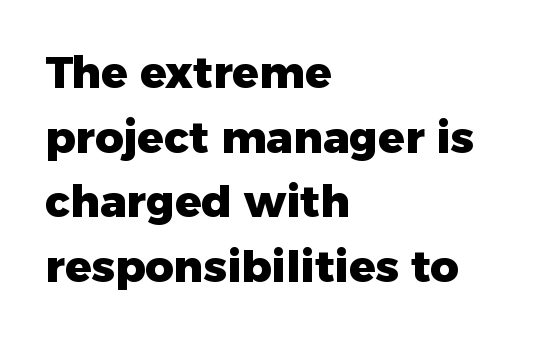
The glyphs have the mass of a bold cut. A normal amount of white space separates one row of letters from the next. These lines are rendered in a variable-pitch font. Short and long lines alike share a common starting point at left. The gap between lines stays unmarked.
